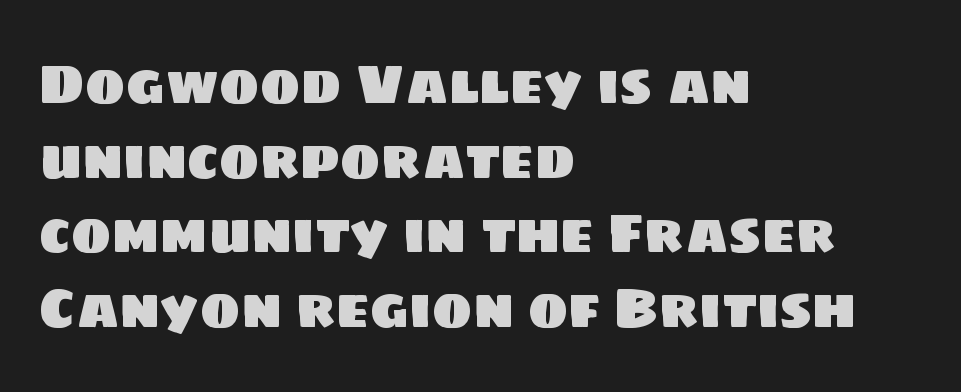
A student would call this left alignment; a typographer would say flush left, rag right. Character widths vary here, with narrow letters taking less room than wide ones. Standard letterfit; no display-style spreading of the glyphs. Whoever set this chose a conventional vertical rhythm. Serifs: no, the terminals of the letterforms are clean. Each row of text sits above clean, open space.
